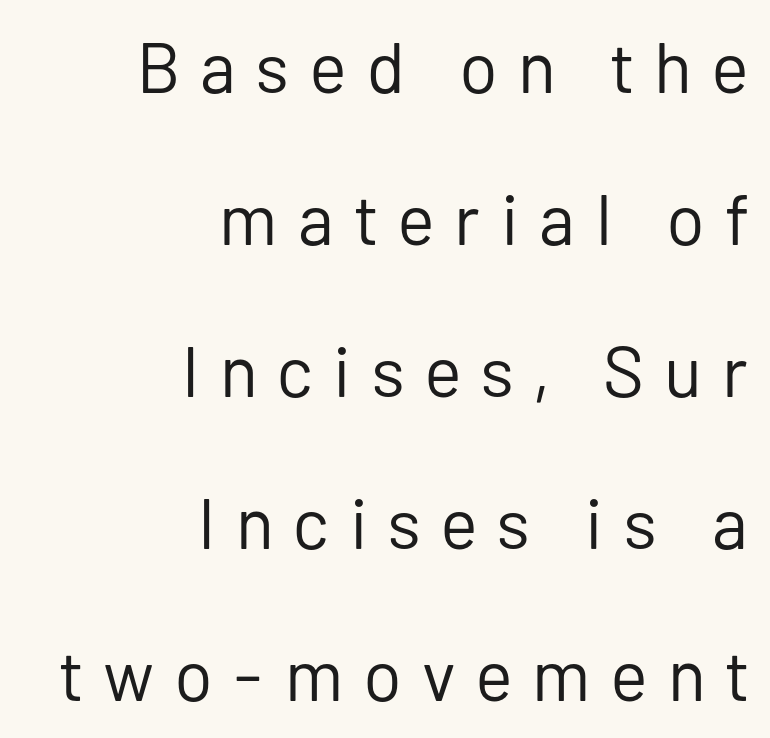
{"serif": "no", "italic": "no", "bold": "no", "weight": "regular", "width": "normal", "stroke_contrast": "low", "x_height": "medium", "monospaced": "no", "underline": "no", "align": "right", "line_spacing": "loose", "line_spacing_ratio": 2.14, "letter_spacing": "wide", "letter_spacing_em": 0.29, "glyph_px": 71}
